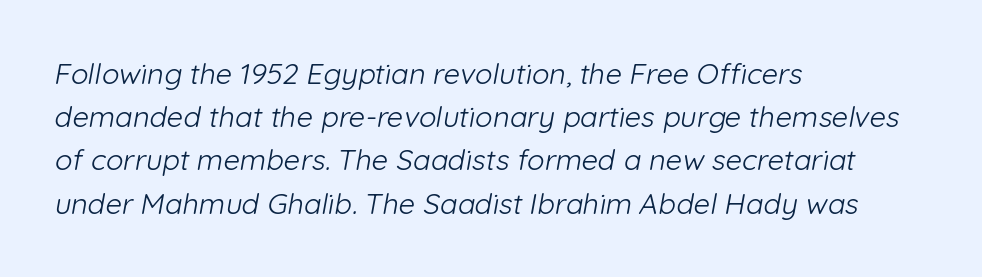
Look at the bottom of the vertical strokes: they stop flat, with no serifs. All the whitespace from short lines collects on the right. Short note: letters normally spaced. Honestly, the row spacing looks completely unremarkable. A clean baseline with only descenders dipping below it. The letters advance in unequal steps, a hallmark of proportional type.
